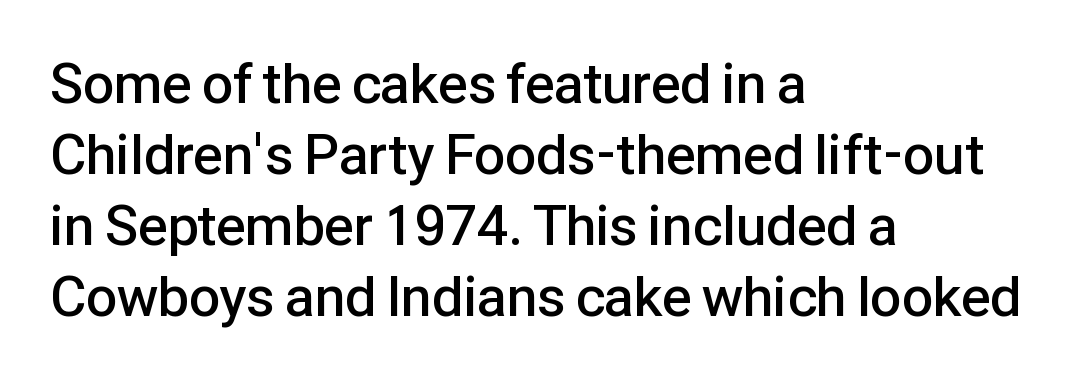
{"serif": "no", "italic": "no", "bold": "semi", "weight": "semibold", "width": "normal", "stroke_contrast": "low", "x_height": "medium", "monospaced": "no", "underline": "no", "align": "left", "line_spacing": "normal", "line_spacing_ratio": 1.27, "letter_spacing": "normal", "letter_spacing_em": 0.0, "glyph_px": 56}
